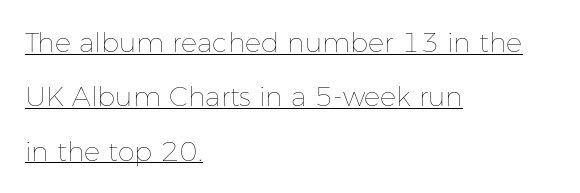
Q: Is the text bold? A: No.
Q: Is the text italic (slanted)? A: No, it is upright.
Q: Is the text underlined? A: Yes.
Q: How is the paragraph aligned? A: Left-aligned.
Q: Is the spacing between letters normal or unusually wide? A: Normal.
Q: Is the spacing between lines tight, normal or loose? A: Loose.
